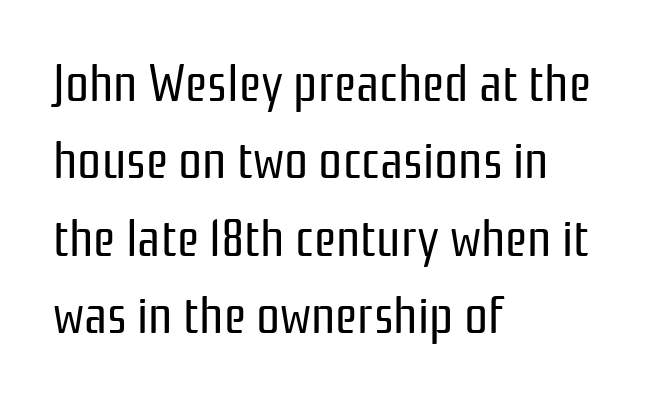
Q: Is the text bold? A: No.
Q: Is the text italic (slanted)? A: No, it is upright.
Q: Is the typeface a serif or a sans-serif typeface? A: Sans-serif.
Q: Is the text underlined? A: No.
Q: How is the paragraph aligned? A: Left-aligned.
Q: Is the spacing between letters normal or unusually wide? A: Normal.
Q: Is the spacing between lines tight, normal or loose? A: Normal.
Q: Width (condensed, normal, or wide)? A: Condensed.
Q: Stroke contrast? A: Low.
Q: x-height? A: Medium.
Q: Monospaced? A: No.
